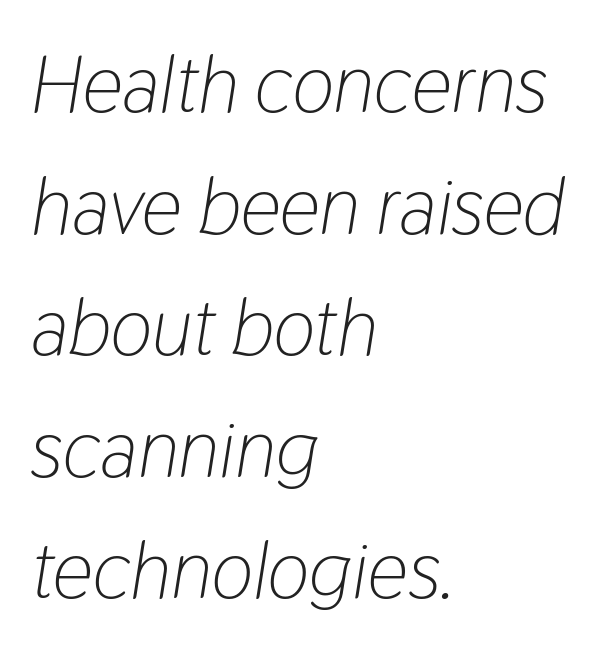
Q: Is the text bold? A: No.
Q: Is the text italic (slanted)? A: Yes, it leans right by about 9 degrees.
Q: Is the text underlined? A: No.
Q: How is the paragraph aligned? A: Left-aligned.
Q: Is the spacing between letters normal or unusually wide? A: Normal.
Q: Is the spacing between lines tight, normal or loose? A: Normal.
Q: Width (condensed, normal, or wide)? A: Condensed.
Q: Stroke contrast? A: Low.
Q: x-height? A: Medium.
Q: Monospaced? A: No.
